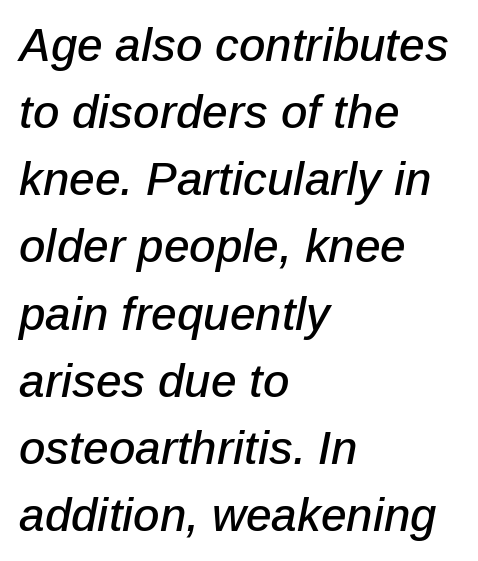
Look at the tracking — it's just the regular setting, nothing added. Does the lettering tilt? It does — this is italic. These lines are set flush left with a ragged right edge. Leading matches the norm, producing a regular column. Note the varied advance widths — an 'i' is clearly narrower than an 'm'.
